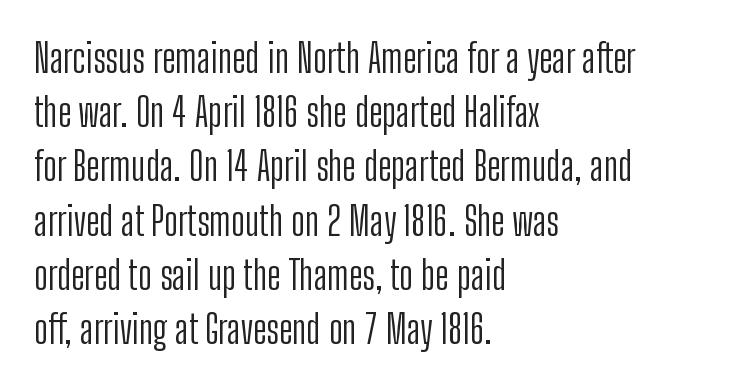
A normal amount of white space separates one row of letters from the next. The passage shown has conventional tracking throughout. Note: no serifs on the glyphs. This rendering features lettering with no underline. Note the varied advance widths — an 'i' is clearly narrower than an 'm'.
